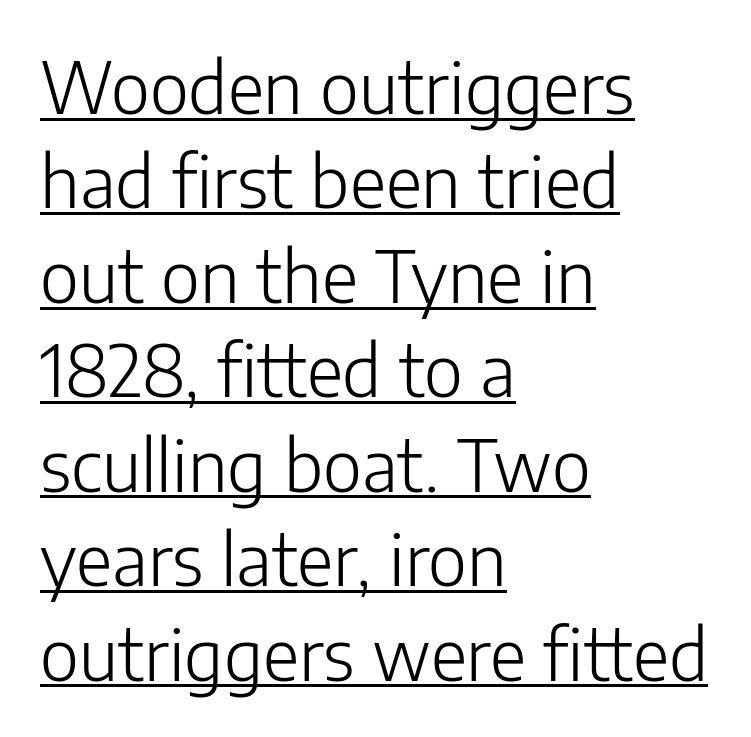
Short and long lines alike share a common starting point at left. No italicization has been applied; the sample stays upright. Proportional: the letters do not fall into vertical columns. Tracking here is standard; glyphs follow each other at the usual distance. What decoration does the sample have? An underline.
